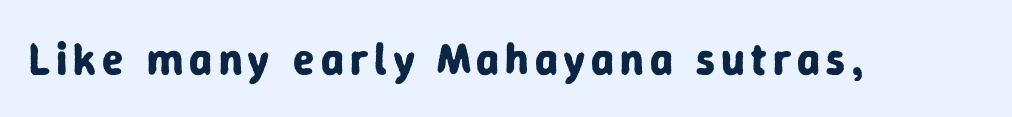
The image shows 44 px bold sans-serif type, upright; set not underlined; low stroke contrast and a medium x-height.
